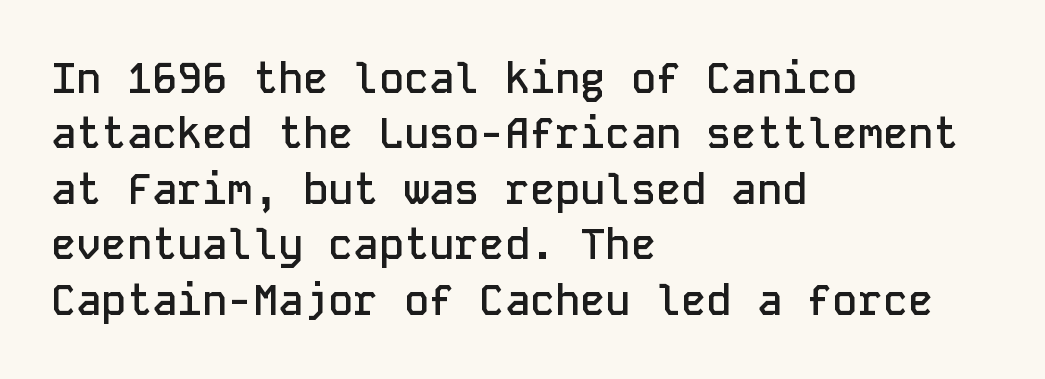
The image shows 42 px semibold sans-serif type, upright, monospaced; set left-aligned, normal line spacing (1.32x), normal letter spacing, not underlined; low stroke contrast and a medium x-height.
